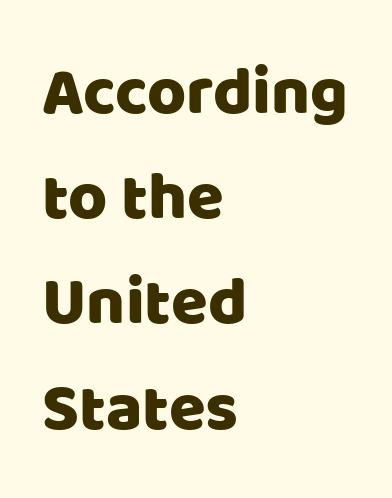
{"serif": "no", "italic": "no", "width": "normal", "stroke_contrast": "low", "x_height": "large", "monospaced": "no", "underline": "no", "align": "left", "line_spacing": "normal", "line_spacing_ratio": 1.57, "letter_spacing": "normal", "letter_spacing_em": 0.0, "glyph_px": 67}
